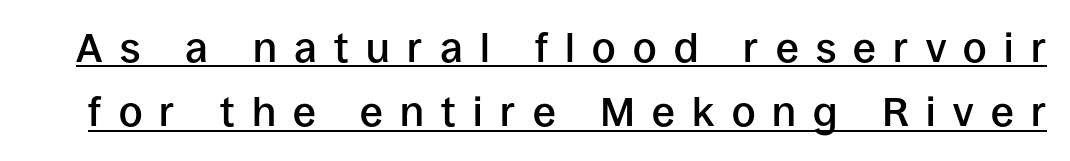
Summary of weight: moderately heavy, a semibold. Look at the tracking — it's clearly loosened, letters drifting apart. A continuous stroke trails under the words, as in a hyperlink. Check where the strokes stop: nothing finishes them off — pure sans.
